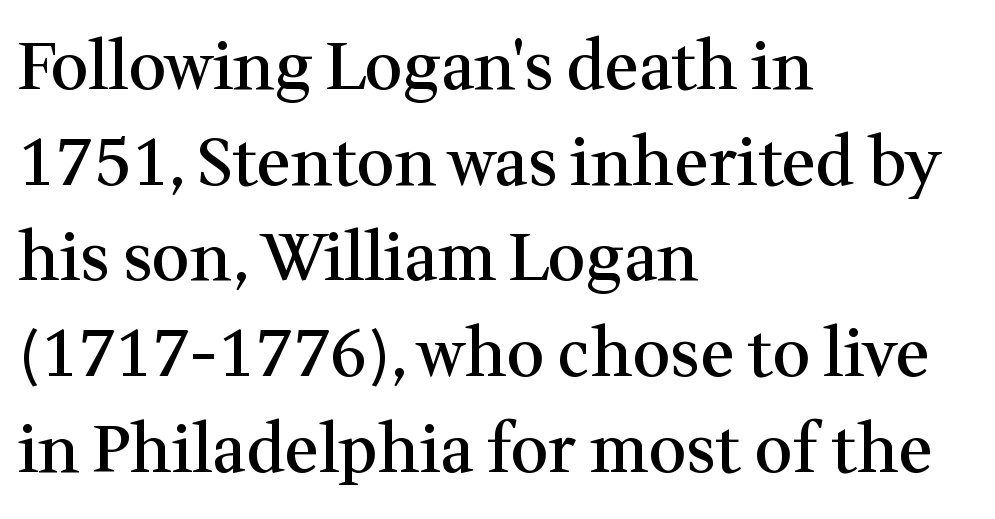
The image shows 66 px semibold serif type, upright; set left-aligned, normal line spacing (1.45x), normal letter spacing, not underlined; medium stroke contrast and a medium x-height.
